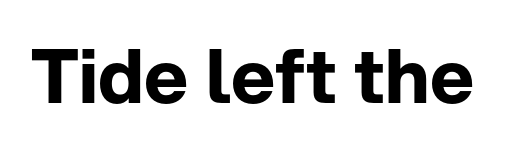
Ascenders rise straight up at ninety degrees. Has an underline been added? It has not. Is this a fixed-width face? No — the glyphs have proportional, varying widths. No extra tracking has been applied to these lines. Font category for this specimen: sans-serif.
